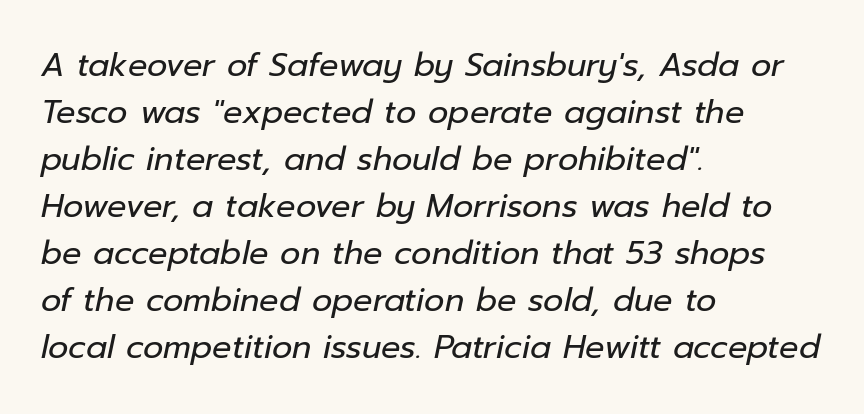
The string is rendered with underlining switched off. Quick note: interline space is typical. Compared with typical body copy, the letter spacing here is the same. These lines are set flush left with a ragged right edge.
